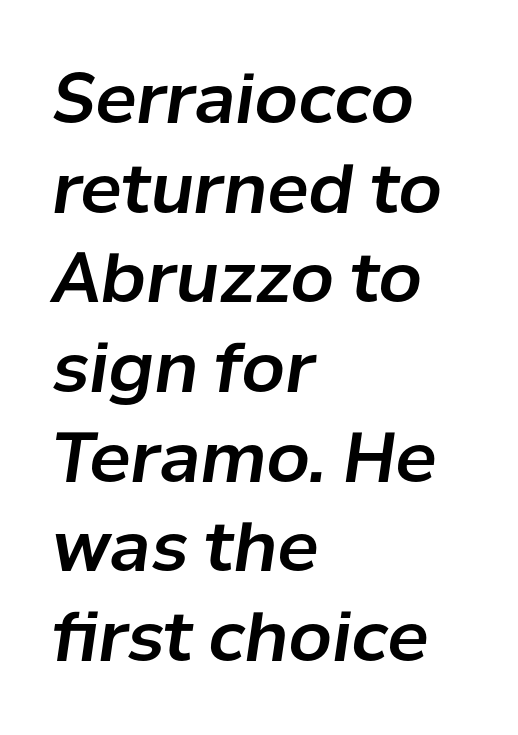
{"italic": "yes", "lean": "right", "slant_degrees": 8, "width": "normal", "stroke_contrast": "low", "x_height": "medium", "monospaced": "no", "underline": "no", "align": "left", "line_spacing": "normal", "line_spacing_ratio": 1.3, "letter_spacing": "normal", "letter_spacing_em": 0.0, "glyph_px": 69}
